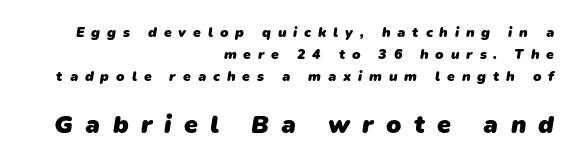
{"bold": "yes", "underline": "no", "align": "right", "line_spacing": "normal", "line_spacing_ratio": 1.57, "letter_spacing": "wide", "letter_spacing_em": 0.49, "larger_block": "second", "size_ratio": 1.79, "glyph_px": 25}
